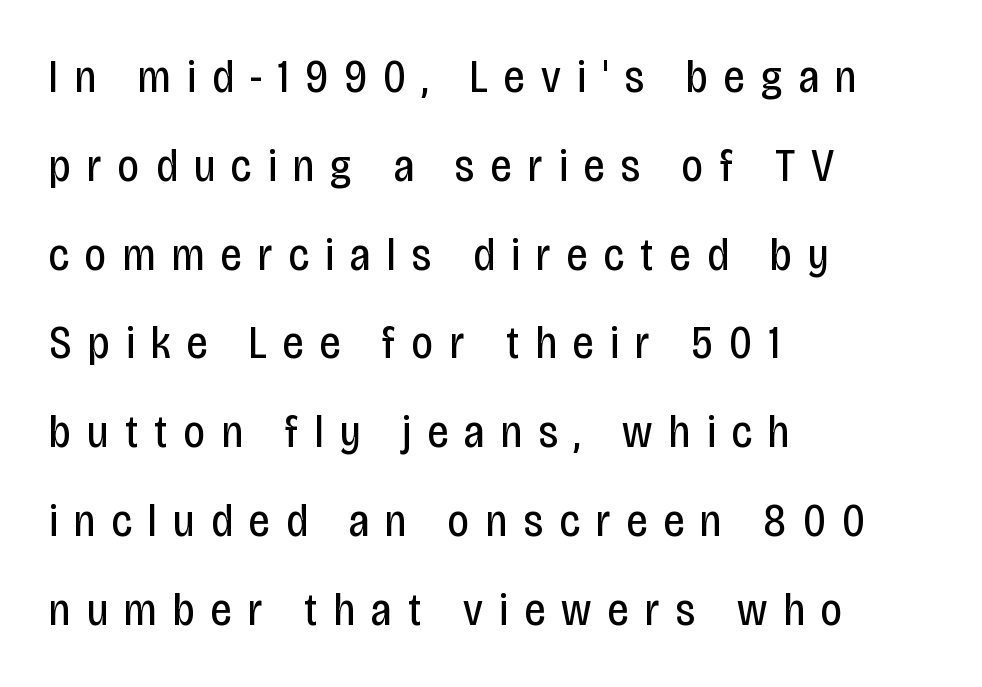
Q: Is the text bold? A: No.
Q: Is the text italic (slanted)? A: No, it is upright.
Q: Is the typeface a serif or a sans-serif typeface? A: Sans-serif.
Q: Is the text underlined? A: No.
Q: How is the paragraph aligned? A: Left-aligned.
Q: Is the spacing between letters normal or unusually wide? A: Unusually wide.
Q: Is the spacing between lines tight, normal or loose? A: Loose.
Q: Width (condensed, normal, or wide)? A: Condensed.
Q: Stroke contrast? A: Low.
Q: x-height? A: Large.
Q: Monospaced? A: No.
